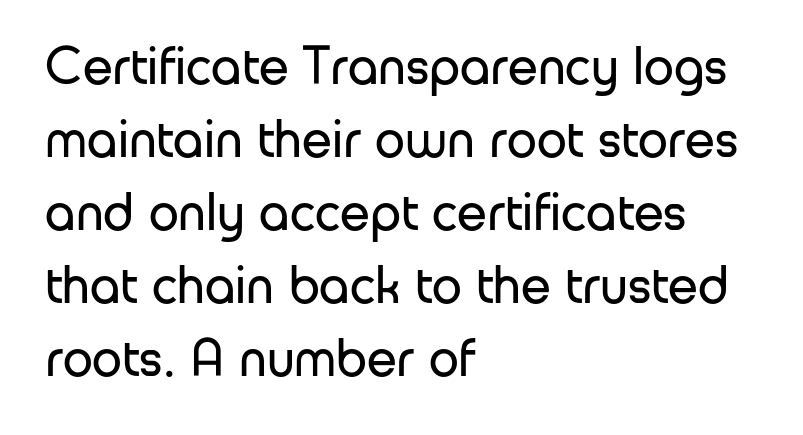
The lettering stays uniformly vertical, giving the passage a roman look. Horizontal bands of white between lines are of average thickness. Alignment: flush left. Spacing verdict: proportional, widths tailored to each character. Is the type heavy? It reads as light-to-regular instead.
